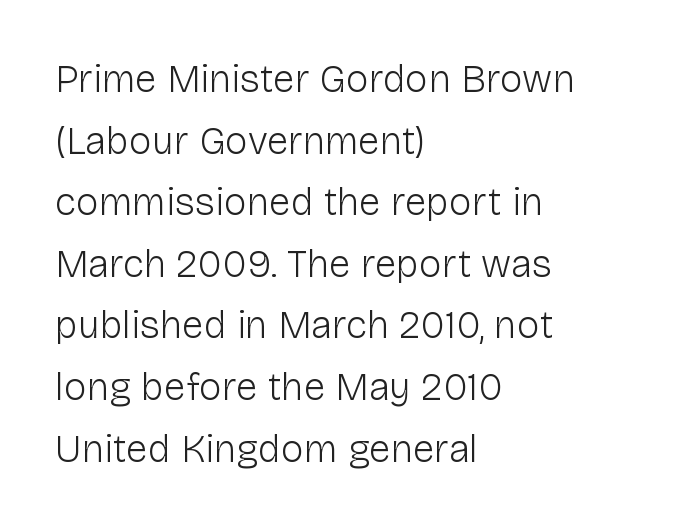
{"serif": "no", "italic": "no", "bold": "no", "weight": "light", "width": "normal", "stroke_contrast": "low", "x_height": "medium", "monospaced": "no", "underline": "no", "align": "left", "line_spacing": "normal", "line_spacing_ratio": 1.58, "letter_spacing": "normal", "letter_spacing_em": 0.0, "glyph_px": 39}
